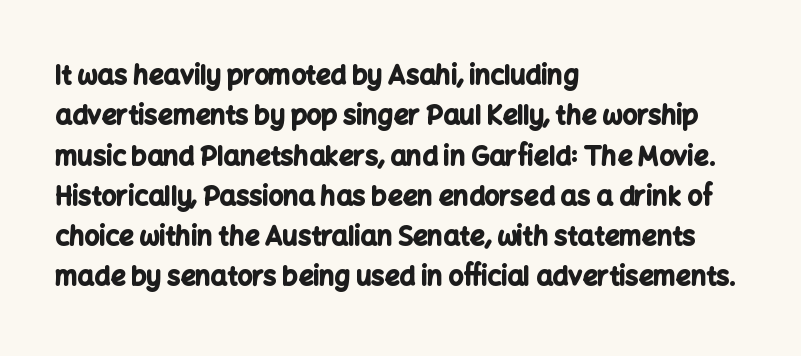
The image shows 26 px bold type, upright; set left-aligned, normal line spacing (1.55x), normal letter spacing, not underlined.
